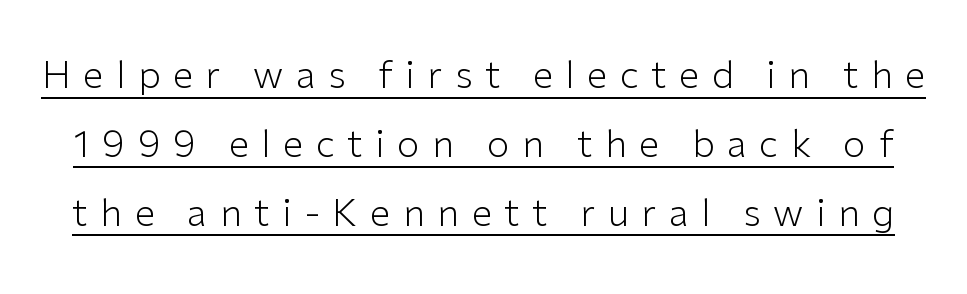
{"serif": "no", "italic": "no", "bold": "no", "weight": "light", "width": "normal", "stroke_contrast": "low", "x_height": "medium", "monospaced": "no", "underline": "yes", "line_spacing_ratio": 1.86, "letter_spacing": "wide", "letter_spacing_em": 0.34, "glyph_px": 37}
